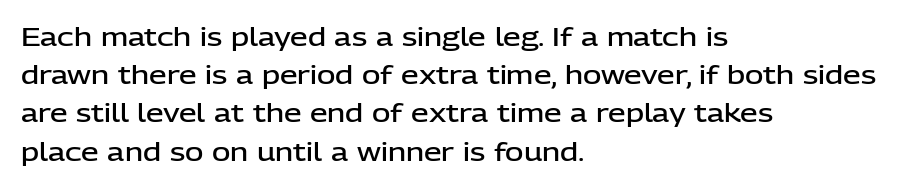
How heavy is the stroke? Medium-heavy — a semibold, shy of bold. Summary of vertical rhythm: regular, with standard interline spacing. Underline: absent. Inter-character spacing is left at the font's built-in metrics. A student would call this left alignment; a typographer would say flush left, rag right. Italic? Not at all — the glyphs are vertical.
